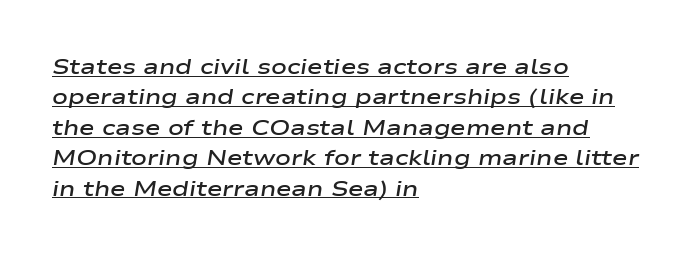
The image shows 21 px text type, italic (leaning right); set left-aligned, normal line spacing (1.45x), normal letter spacing, underlined.
